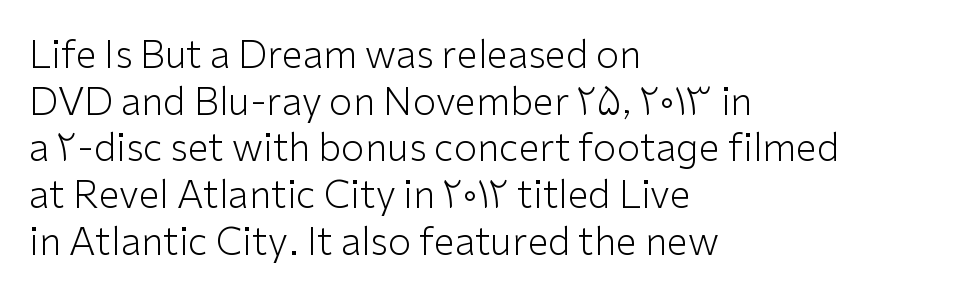
The image shows 38 px light sans-serif type, upright; set left-aligned, line spacing 1.23x, normal letter spacing, not underlined; low stroke contrast and a medium x-height.
